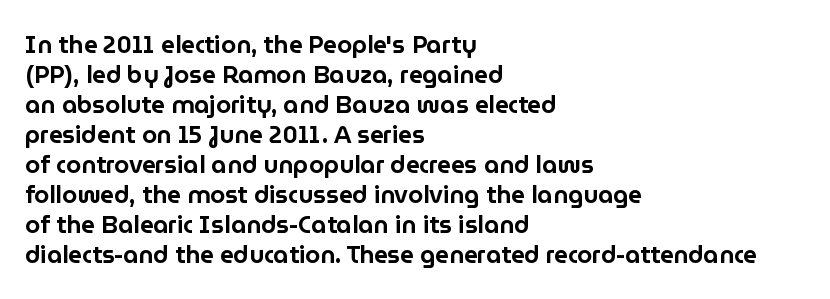
{"italic": "no", "underline": "no", "align": "left", "line_spacing": "normal", "line_spacing_ratio": 1.25, "letter_spacing": "normal", "letter_spacing_em": 0.0, "glyph_px": 24}
